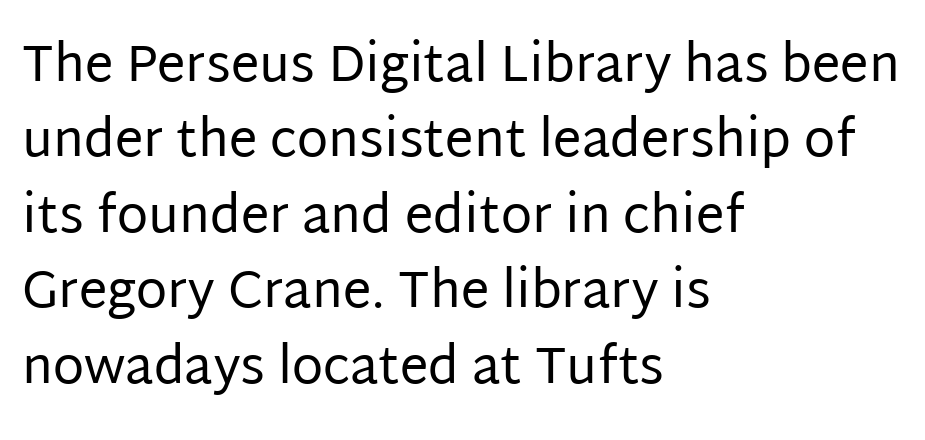
Q: Is the text bold? A: No.
Q: Is the text italic (slanted)? A: No, it is upright.
Q: Is the typeface a serif or a sans-serif typeface? A: Sans-serif.
Q: Is the text underlined? A: No.
Q: How is the paragraph aligned? A: Left-aligned.
Q: Is the spacing between letters normal or unusually wide? A: Normal.
Q: Is the spacing between lines tight, normal or loose? A: Normal.
Q: Width (condensed, normal, or wide)? A: Normal.
Q: Stroke contrast? A: Low.
Q: x-height? A: Large.
Q: Monospaced? A: No.
